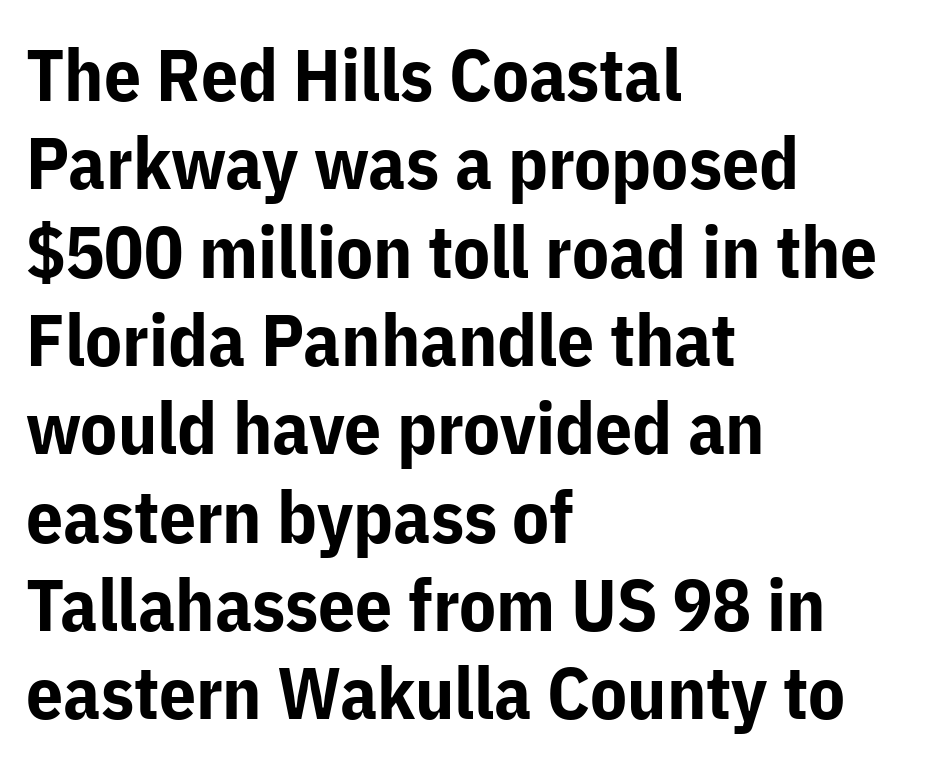
{"serif": "no", "italic": "no", "bold": "yes", "weight": "bold", "width": "normal", "stroke_contrast": "low", "x_height": "medium", "monospaced": "no", "underline": "no", "align": "left", "line_spacing_ratio": 1.21, "letter_spacing": "normal", "letter_spacing_em": 0.0, "glyph_px": 73}
